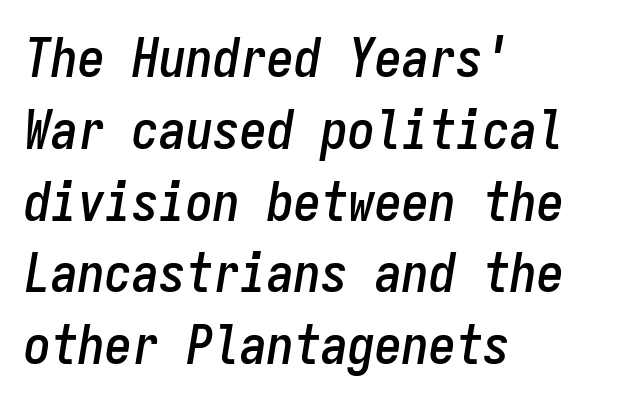
The face used here is monospaced, like something from a code editor. Here the glyphs are tracked normally, forming tight word shapes. Bare-footed words on every line. The lines are quadded left. Characters are canted at an angle relative to the baseline's perpendicular.
